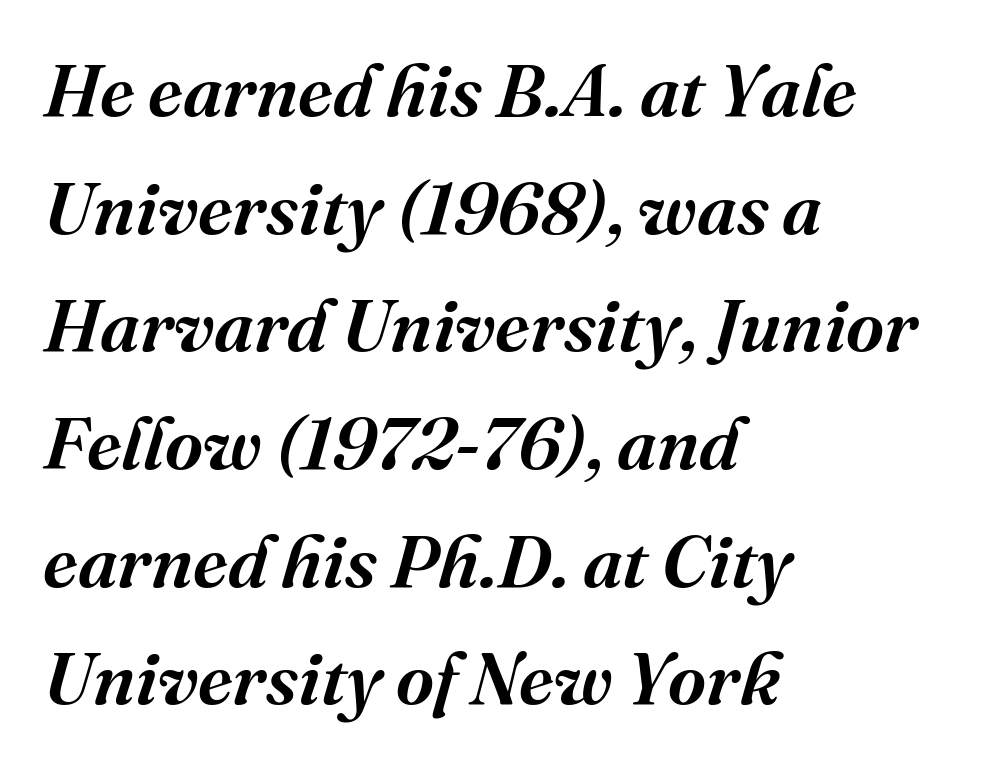
The image shows 74 px semibold serif type, italic (leaning right); set left-aligned, normal line spacing (1.59x), normal letter spacing, not underlined; medium stroke contrast and a medium x-height.
